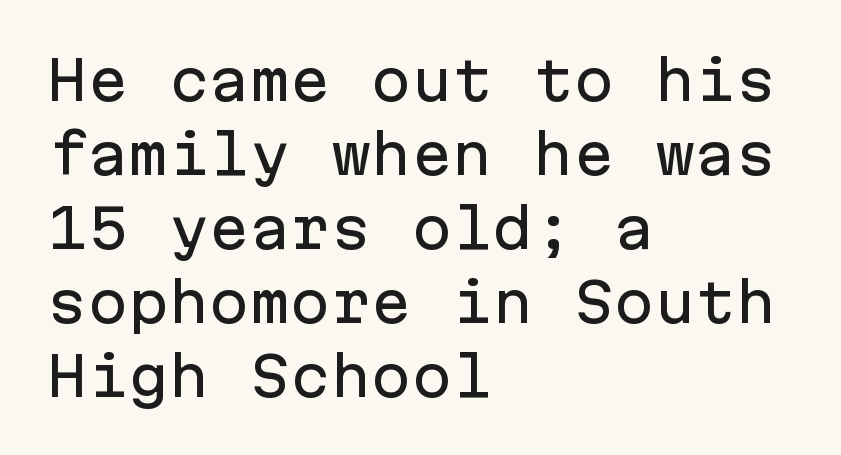
The characters display no serif detailing; their extremities are plain. Layout note: lines flush left. Posture: vertical. Clear beneath every line of the passage. The letters sit at their default tracking, neither squeezed nor spread. Note the uniform advance width — an 'i' takes as much space as an 'm'.
